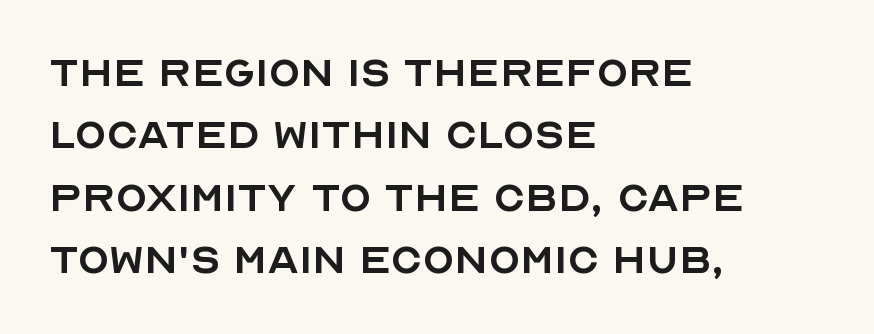
Q: Is the text bold? A: No.
Q: Is the text italic (slanted)? A: No, it is upright.
Q: Is the typeface a serif or a sans-serif typeface? A: Sans-serif.
Q: Is the text underlined? A: No.
Q: How is the paragraph aligned? A: Left-aligned.
Q: Is the spacing between letters normal or unusually wide? A: Normal.
Q: Width (condensed, normal, or wide)? A: Normal.
Q: x-height? A: Large.
Q: Monospaced? A: No.
